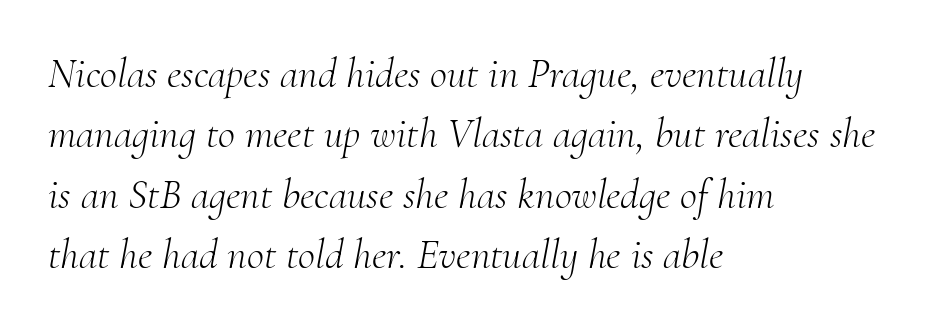
The image shows 42 px light serif type, italic (leaning right); set left-aligned, normal line spacing (1.44x), normal letter spacing, not underlined; medium stroke contrast and a small x-height.
